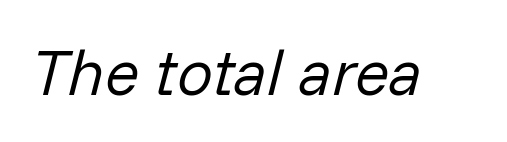
{"italic": "yes", "lean": "right", "slant_degrees": 14, "bold": "no", "weight": "regular", "width": "normal", "stroke_contrast": "low", "x_height": "medium", "monospaced": "no", "underline": "no", "letter_spacing": "normal", "letter_spacing_em": 0.0, "glyph_px": 64}
